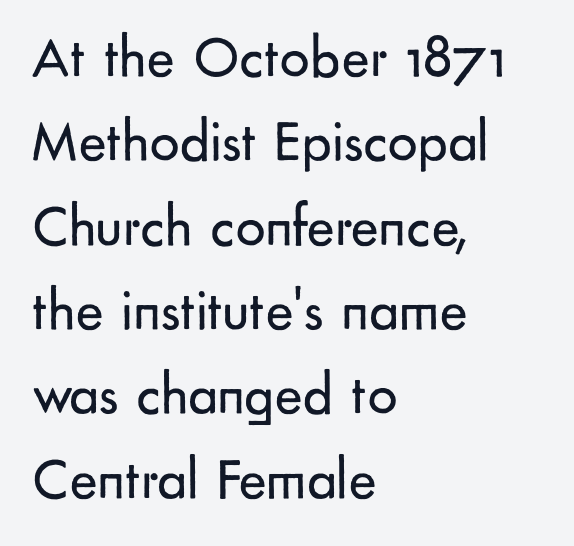
The image shows 59 px regular-weight sans-serif type, upright; set left-aligned, normal line spacing (1.43x), normal letter spacing, not underlined; low stroke contrast and a small x-height.
